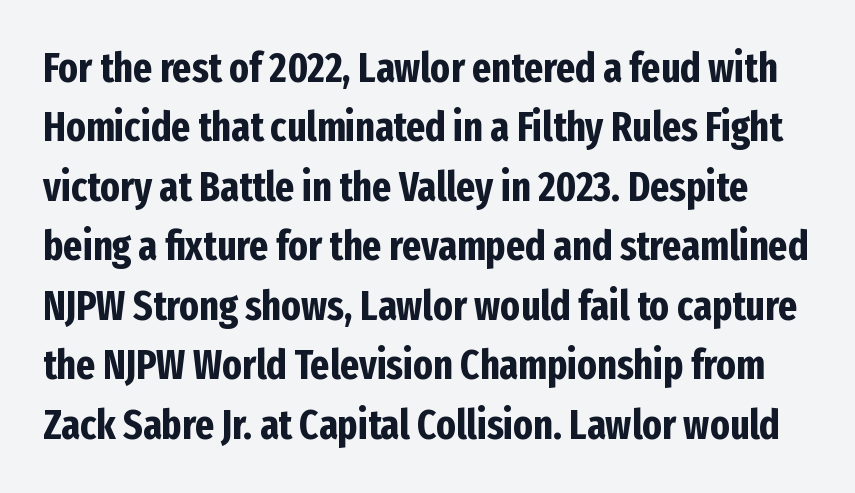
{"serif": "no", "italic": "no", "bold": "yes", "weight": "bold", "width": "condensed", "stroke_contrast": "low", "x_height": "medium", "monospaced": "no", "underline": "no", "line_spacing": "normal", "line_spacing_ratio": 1.45, "letter_spacing": "normal", "letter_spacing_em": 0.0, "glyph_px": 41}
